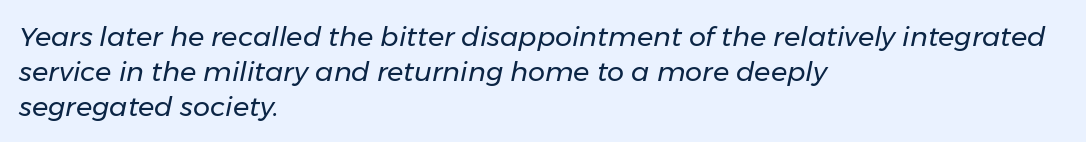
Words appear dense and cohesive because spacing is normal. Left-aligned paragraph, ragged on the right. Is the type heavy? It reads as light-to-regular instead. Leading: standard. Looking at the ascenders, they clearly lean.
